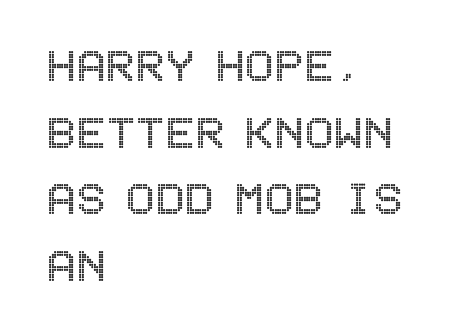
The image shows 55 px condensed type, upright; set left-aligned, line spacing 1.21x, normal letter spacing, not underlined; a large x-height.
